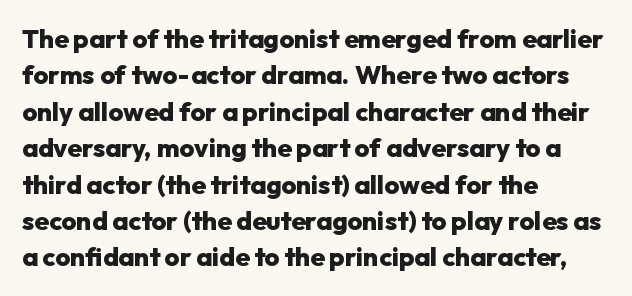
Q: Is the text bold? A: Yes.
Q: Is the text italic (slanted)? A: No, it is upright.
Q: Is the text underlined? A: No.
Q: How is the paragraph aligned? A: Left-aligned.
Q: Is the spacing between letters normal or unusually wide? A: Normal.
Q: Is the spacing between lines tight, normal or loose? A: Normal.
